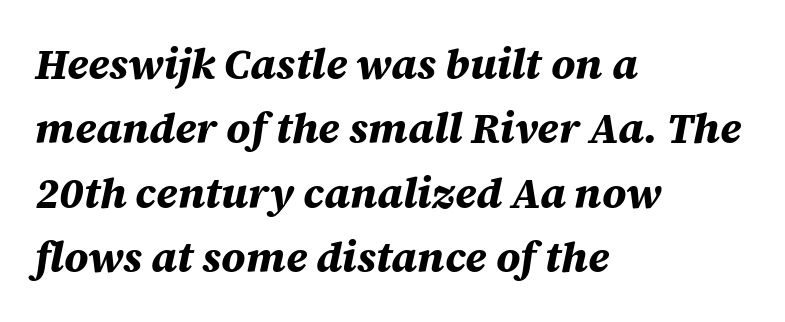
Q: Is the text bold? A: Yes.
Q: Is the text italic (slanted)? A: Yes, it leans right by about 12 degrees.
Q: Is the text underlined? A: No.
Q: How is the paragraph aligned? A: Left-aligned.
Q: Is the spacing between letters normal or unusually wide? A: Normal.
Q: Is the spacing between lines tight, normal or loose? A: Normal.
Q: Width (condensed, normal, or wide)? A: Normal.
Q: Stroke contrast? A: Medium.
Q: x-height? A: Large.
Q: Monospaced? A: No.
